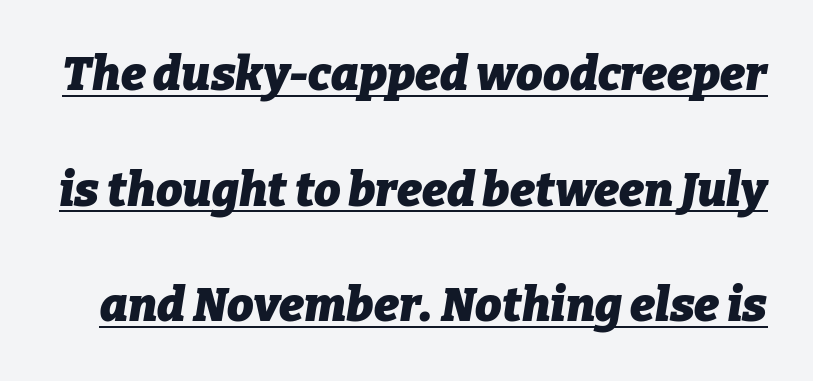
{"italic": "yes", "lean": "right", "slant_degrees": 9, "bold": "yes", "weight": "heavy", "width": "normal", "stroke_contrast": "low", "x_height": "medium", "monospaced": "no", "underline": "yes", "line_spacing": "loose", "line_spacing_ratio": 2.46, "letter_spacing": "normal", "letter_spacing_em": 0.0, "glyph_px": 47}
